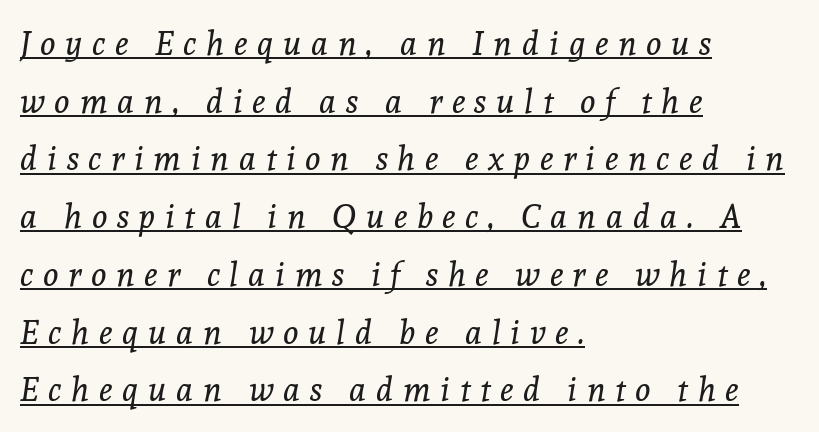
{"serif": "yes", "italic": "yes", "lean": "right", "slant_degrees": 8, "bold": "no", "weight": "regular", "width": "normal", "x_height": "medium", "monospaced": "no", "underline": "yes", "align": "left", "line_spacing_ratio": 1.75, "letter_spacing": "wide", "letter_spacing_em": 0.29, "glyph_px": 33}
